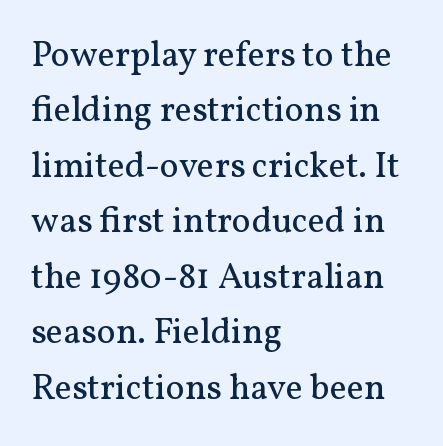
Q: Is the text bold? A: No.
Q: Is the text italic (slanted)? A: No, it is upright.
Q: Is the typeface a serif or a sans-serif typeface? A: Serif.
Q: Is the text underlined? A: No.
Q: How is the paragraph aligned? A: Left-aligned.
Q: Is the spacing between letters normal or unusually wide? A: Normal.
Q: Is the spacing between lines tight, normal or loose? A: Normal.
Q: Width (condensed, normal, or wide)? A: Normal.
Q: Stroke contrast? A: Medium.
Q: x-height? A: Medium.
Q: Monospaced? A: No.
